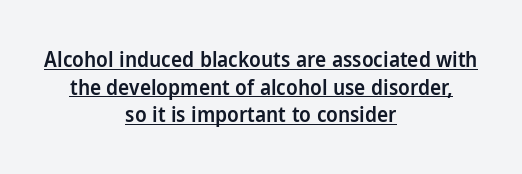
Notice how the passage keeps no hard edge, just a central spine. Nobody touched the tracking dial on this one. Leading matches the norm, producing a regular column. Ordinary non-slanted type is in use. Firm but not heavy-handed strokes: this text is semibold.
